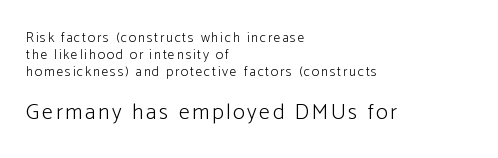
The passage shown is not bold in any degree. Compared with a centered layout, this one pins lines to the left instead. Type without underlining. In this sample the second text group is rendered at the bigger scale. Posture: straight, roman, zero tilt.
